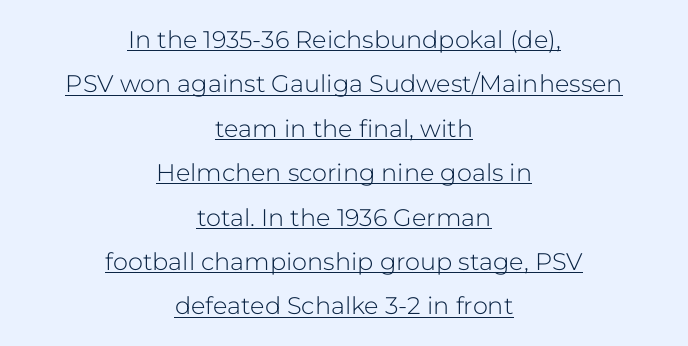
Designer's note — italics off, roman on. Does a line run under the words? Yes, clearly. The tracking reads as untouched default to a designer's eye. No heavy texture on the line: the type isn't bold.
